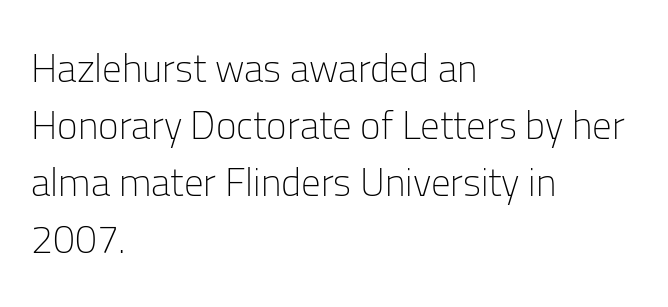
Q: Is the text bold? A: No.
Q: Is the text italic (slanted)? A: No, it is upright.
Q: Is the typeface a serif or a sans-serif typeface? A: Sans-serif.
Q: Is the text underlined? A: No.
Q: How is the paragraph aligned? A: Left-aligned.
Q: Is the spacing between letters normal or unusually wide? A: Normal.
Q: Is the spacing between lines tight, normal or loose? A: Normal.
Q: Width (condensed, normal, or wide)? A: Normal.
Q: Stroke contrast? A: Low.
Q: x-height? A: Medium.
Q: Monospaced? A: No.
